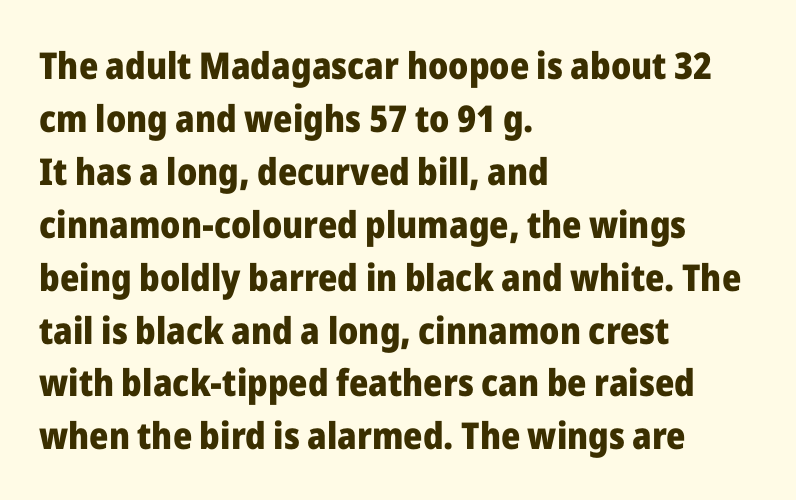
{"serif": "no", "italic": "no", "bold": "yes", "weight": "heavy", "width": "normal", "stroke_contrast": "low", "x_height": "medium", "monospaced": "no", "underline": "no", "align": "left", "line_spacing": "normal", "line_spacing_ratio": 1.43, "letter_spacing": "normal", "letter_spacing_em": 0.0, "glyph_px": 37}
